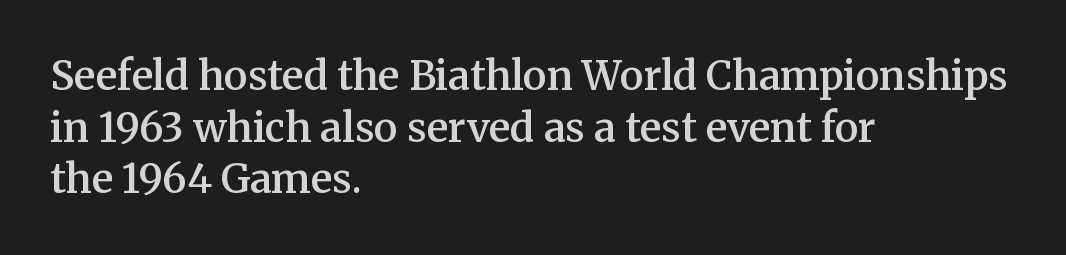
The image shows 40 px semibold serif type, upright; set left-aligned, normal line spacing (1.29x), normal letter spacing, not underlined; medium stroke contrast and a medium x-height.
